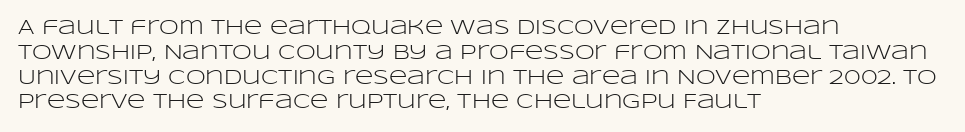
{"italic": "no", "bold": "no", "underline": "no", "align": "left", "line_spacing_ratio": 1.24, "letter_spacing": "normal", "letter_spacing_em": 0.0, "glyph_px": 20}
